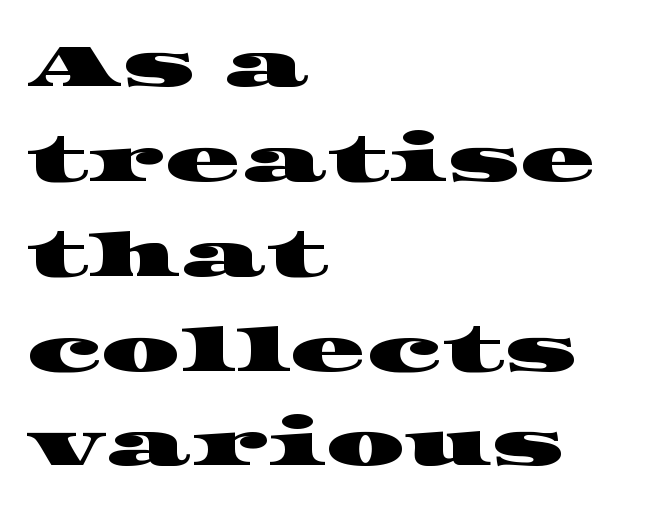
Q: Is the typeface a serif or a sans-serif typeface? A: Serif.
Q: Is the text underlined? A: No.
Q: How is the paragraph aligned? A: Left-aligned.
Q: Is the spacing between letters normal or unusually wide? A: Normal.
Q: Is the spacing between lines tight, normal or loose? A: Normal.
Q: Width (condensed, normal, or wide)? A: Wide.
Q: Stroke contrast? A: High.
Q: x-height? A: Large.
Q: Monospaced? A: No.
